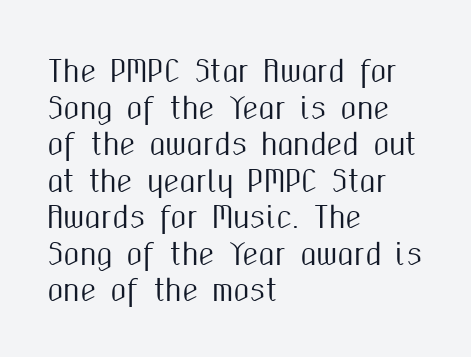
Q: Is the text italic (slanted)? A: No, it is upright.
Q: Is the typeface a serif or a sans-serif typeface? A: Sans-serif.
Q: Is the text underlined? A: No.
Q: How is the paragraph aligned? A: Left-aligned.
Q: Is the spacing between letters normal or unusually wide? A: Normal.
Q: Is the spacing between lines tight, normal or loose? A: Normal.
Q: Width (condensed, normal, or wide)? A: Condensed.
Q: Stroke contrast? A: Medium.
Q: x-height? A: Medium.
Q: Monospaced? A: No.
